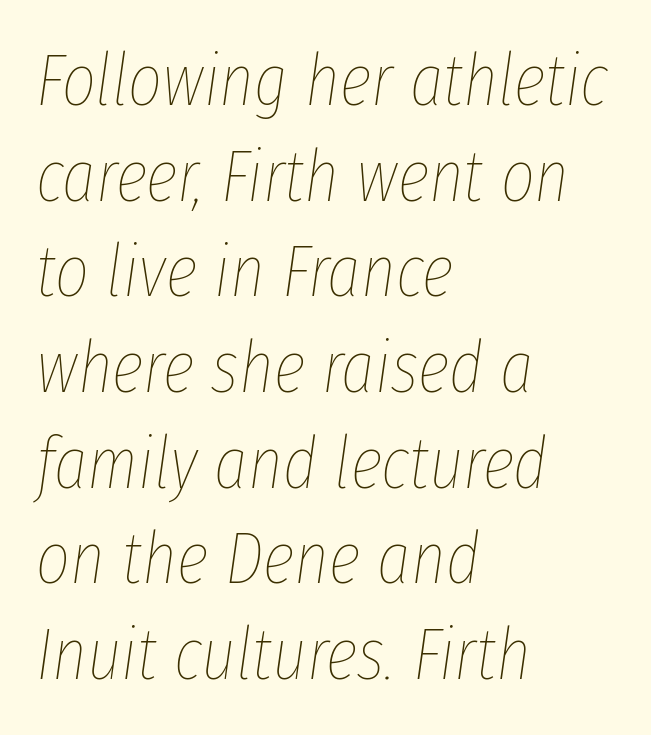
Q: Is the text bold? A: No.
Q: Is the text italic (slanted)? A: Yes, it leans right by about 8 degrees.
Q: Is the text underlined? A: No.
Q: How is the paragraph aligned? A: Left-aligned.
Q: Is the spacing between letters normal or unusually wide? A: Normal.
Q: Is the spacing between lines tight, normal or loose? A: Normal.
Q: Width (condensed, normal, or wide)? A: Condensed.
Q: Stroke contrast? A: Low.
Q: x-height? A: Medium.
Q: Monospaced? A: No.
